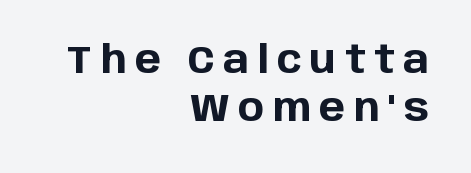
The image shows 39 px bold sans-serif type, upright; set right-aligned, line spacing 1.22x, unusually wide letter spacing (+0.22 em), not underlined; low stroke contrast and a large x-height.
